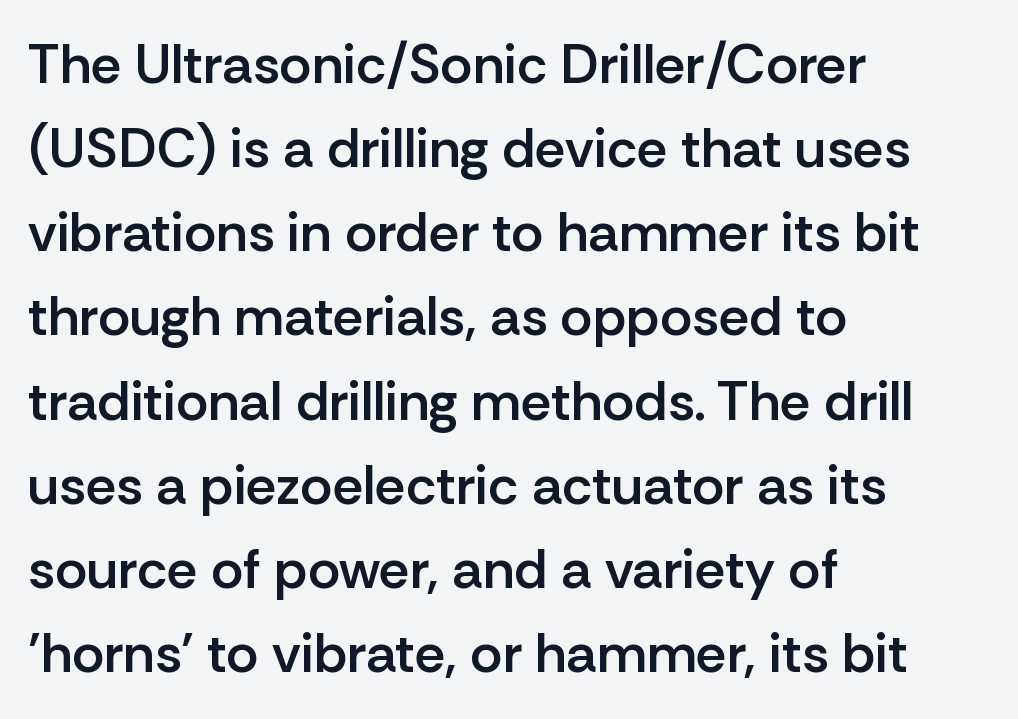
The image shows 55 px semibold sans-serif type, upright; set left-aligned, normal line spacing (1.53x), normal letter spacing, not underlined; low stroke contrast and a medium x-height.
